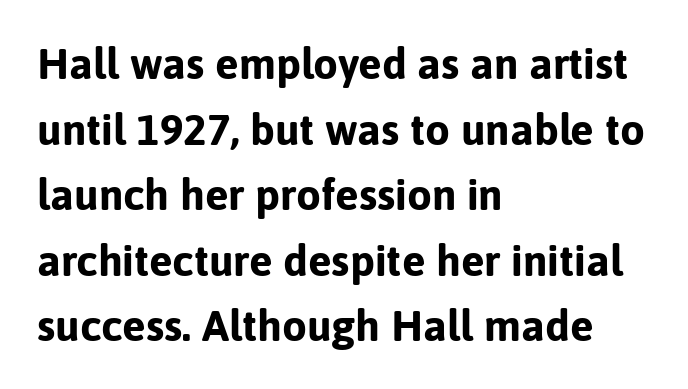
{"serif": "no", "italic": "no", "bold": "yes", "weight": "bold", "width": "normal", "stroke_contrast": "low", "x_height": "medium", "monospaced": "no", "underline": "no", "align": "left", "line_spacing": "normal", "line_spacing_ratio": 1.49, "letter_spacing": "normal", "letter_spacing_em": 0.0, "glyph_px": 44}
